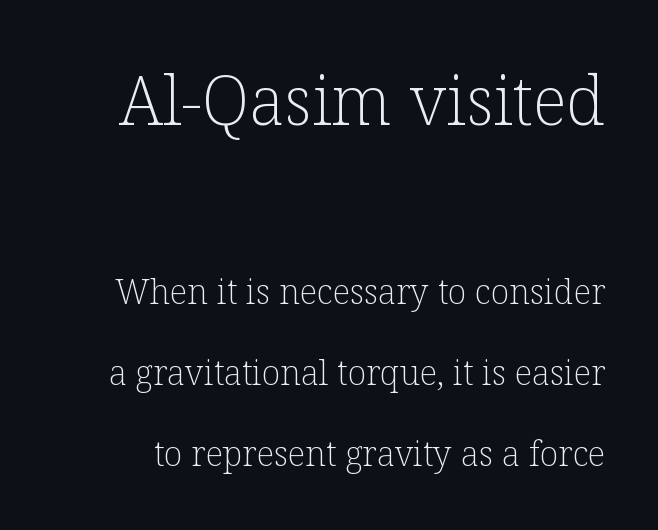
The font family rendered here belongs to the serif group. The letters stand straight up with perfectly vertical stems. Top chunk: large. Bottom chunk: small. The passage shown has conventional tracking throughout. Unbolded letterforms with no extra heft.
